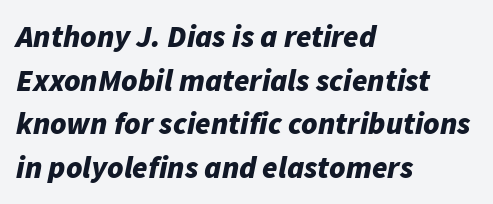
{"italic": "yes", "lean": "right", "slant_degrees": 11, "bold": "yes", "weight": "bold", "width": "normal", "stroke_contrast": "low", "x_height": "medium", "monospaced": "no", "underline": "no", "align": "left", "line_spacing": "normal", "line_spacing_ratio": 1.41, "letter_spacing": "normal", "letter_spacing_em": 0.0, "glyph_px": 31}
